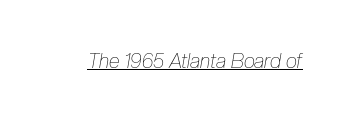
Q: Is the text bold? A: No.
Q: Is the text italic (slanted)? A: Yes, it leans right by about 10 degrees.
Q: Is the text underlined? A: Yes.
Q: Is the spacing between letters normal or unusually wide? A: Normal.
